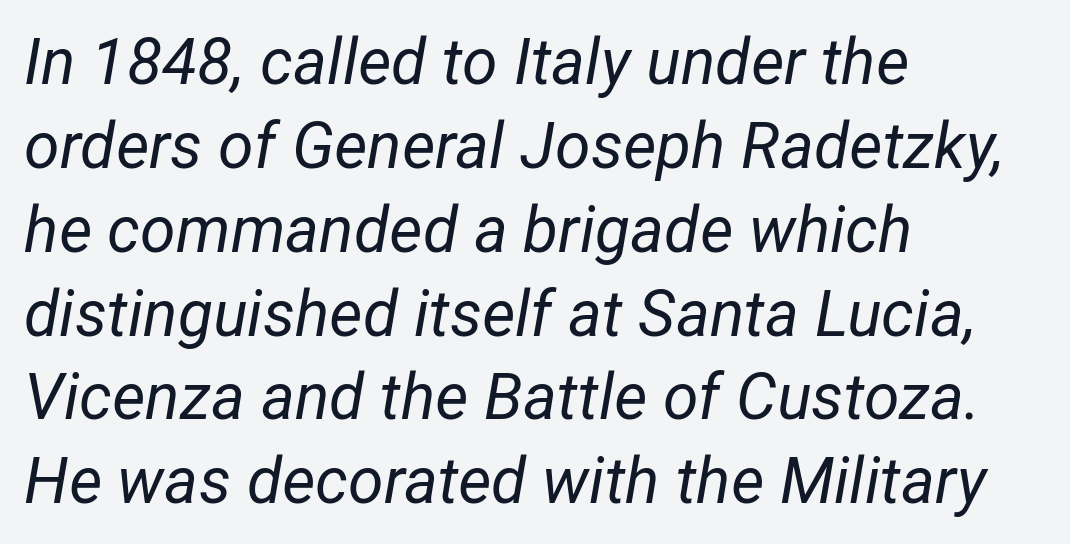
{"italic": "yes", "lean": "right", "slant_degrees": 12, "bold": "no", "weight": "regular", "width": "normal", "stroke_contrast": "low", "x_height": "medium", "monospaced": "no", "underline": "no", "align": "left", "line_spacing": "normal", "line_spacing_ratio": 1.31, "letter_spacing": "normal", "letter_spacing_em": 0.0, "glyph_px": 64}
